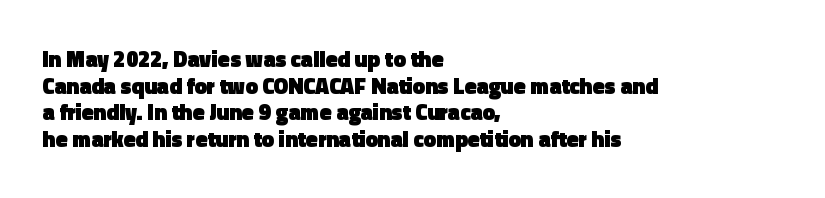
The image shows 22 px bold type, upright; set left-aligned, line spacing 1.21x, normal letter spacing, not underlined.
